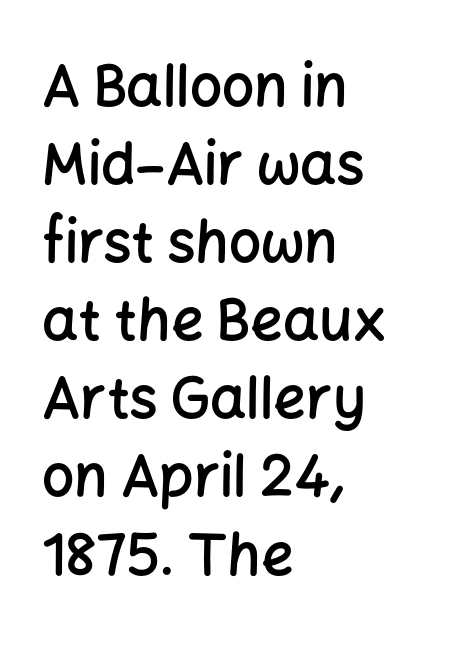
{"serif": "no", "italic": "no", "bold": "semi", "weight": "semibold", "width": "normal", "stroke_contrast": "low", "x_height": "medium", "monospaced": "no", "underline": "no", "align": "left", "line_spacing": "normal", "line_spacing_ratio": 1.37, "letter_spacing": "normal", "letter_spacing_em": 0.0, "glyph_px": 57}
